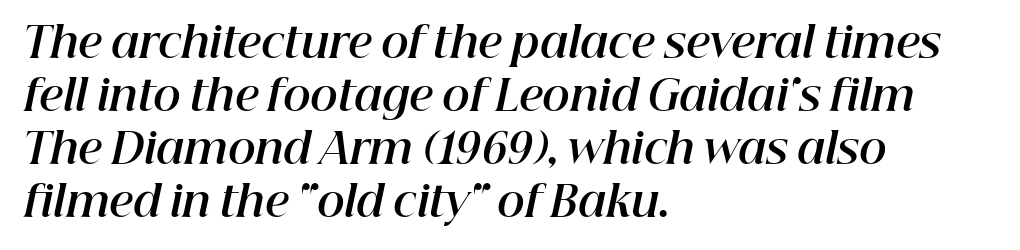
Words appear dense and cohesive because spacing is normal. Does the copy run flush right? No — it runs flush left. Students, observe: this is what conventionally led text looks like. The space beneath each line is pristine and unruled. This sample uses an oblique cut, with every glyph tilted off the vertical. Weight check: bold — yes, fully.
